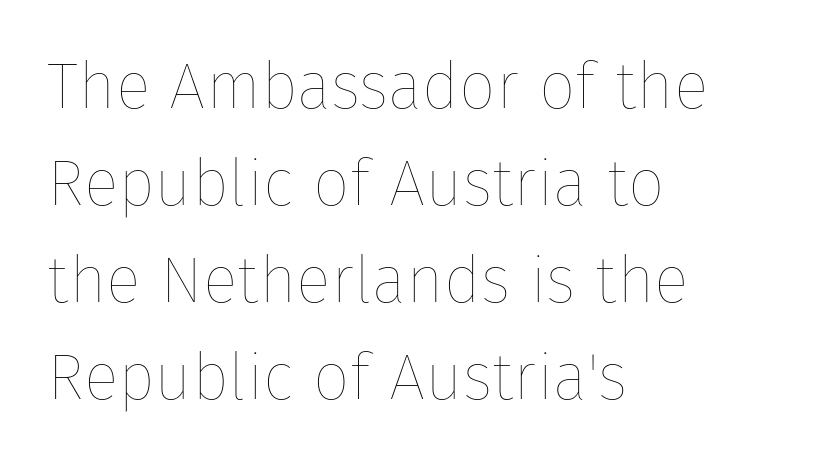
{"italic": "no", "bold": "no", "weight": "thin", "width": "normal", "stroke_contrast": "low", "x_height": "medium", "monospaced": "no", "underline": "no", "align": "left", "line_spacing": "normal", "line_spacing_ratio": 1.49, "letter_spacing": "normal", "letter_spacing_em": 0.0, "glyph_px": 65}
